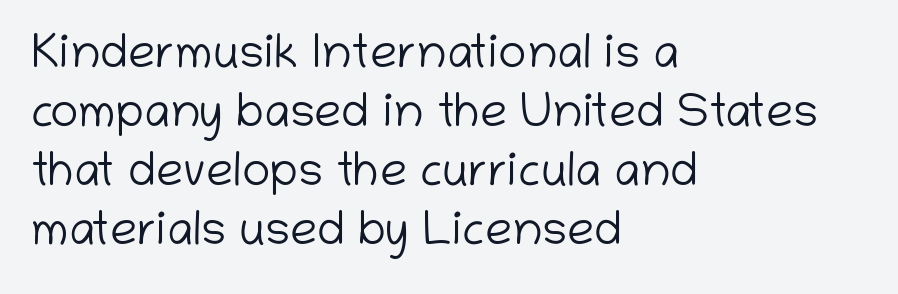
The image shows 48 px light sans-serif type, upright; set left-aligned, line spacing 1.23x, normal letter spacing, not underlined; low stroke contrast and a medium x-height.
